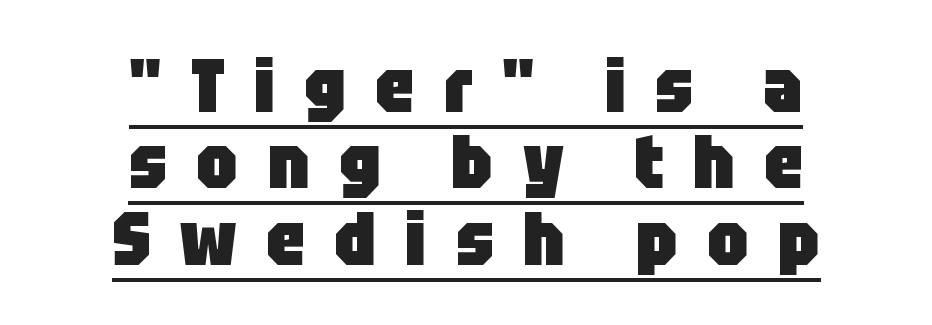
{"serif": "no", "italic": "no", "bold": "yes", "weight": "heavy", "width": "condensed", "stroke_contrast": "low", "x_height": "large", "monospaced": "no", "underline": "yes", "align": "center", "line_spacing": "tight", "line_spacing_ratio": 1.02, "letter_spacing": "wide", "letter_spacing_em": 0.39, "glyph_px": 75}
